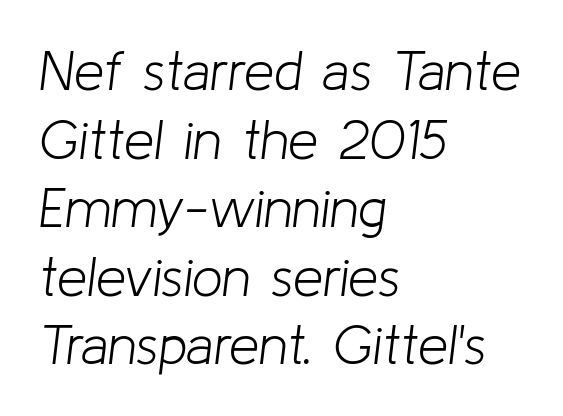
The image shows 54 px light type, italic (leaning right); set left-aligned, normal line spacing (1.27x), normal letter spacing, not underlined; low stroke contrast and a medium x-height.
